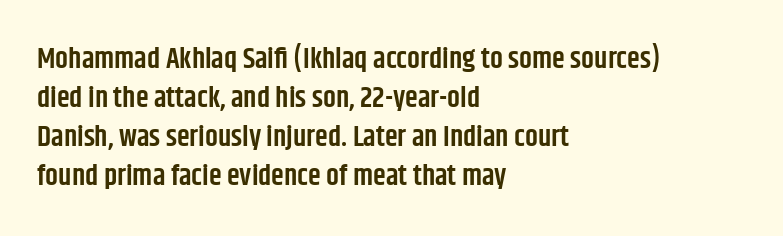
Q: Is the text bold? A: Semi-bold.
Q: Is the text italic (slanted)? A: No, it is upright.
Q: Is the typeface a serif or a sans-serif typeface? A: Sans-serif.
Q: Is the text underlined? A: No.
Q: How is the paragraph aligned? A: Left-aligned.
Q: Is the spacing between letters normal or unusually wide? A: Normal.
Q: Is the spacing between lines tight, normal or loose? A: Normal.
Q: Width (condensed, normal, or wide)? A: Condensed.
Q: Stroke contrast? A: Low.
Q: x-height? A: Large.
Q: Monospaced? A: No.
